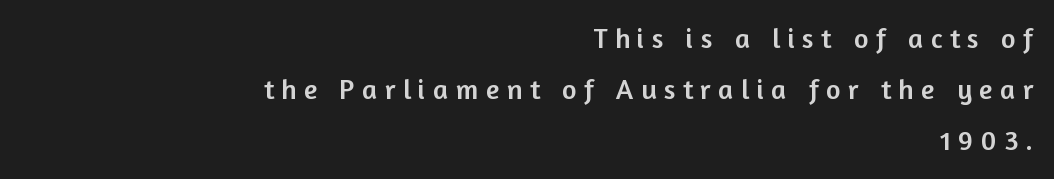
The image shows 28 px sans-serif type, upright; set right-aligned, line spacing 1.83x, unusually wide letter spacing (+0.27 em), not underlined; low stroke contrast and a medium x-height.
